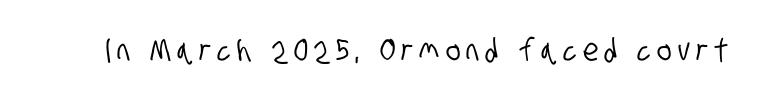
{"serif": "no", "width": "condensed", "stroke_contrast": "low", "x_height": "large", "monospaced": "no", "underline": "no", "letter_spacing": "wide", "letter_spacing_em": 0.2, "glyph_px": 31}
